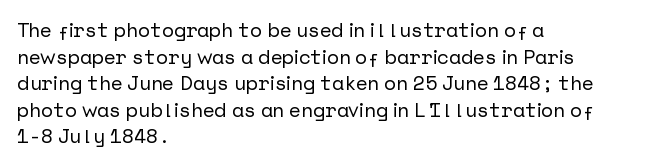
Which margin do the lines hug? The left one — the right edge is uneven. Do the letters lean? They stand straight. Students, note that the glyphs here touch the page at normal intervals. The block of text has a typical density, with ordinary space between rows. Unmarked baselines from the first word to the last.
